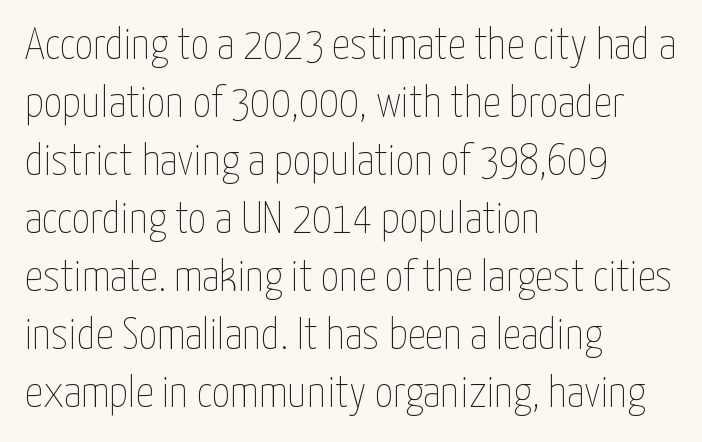
Q: Is the text bold? A: No.
Q: Is the text italic (slanted)? A: No, it is upright.
Q: Is the text underlined? A: No.
Q: How is the paragraph aligned? A: Left-aligned.
Q: Is the spacing between letters normal or unusually wide? A: Normal.
Q: Is the spacing between lines tight, normal or loose? A: Normal.
Q: Width (condensed, normal, or wide)? A: Condensed.
Q: Stroke contrast? A: Low.
Q: x-height? A: Medium.
Q: Monospaced? A: No.
